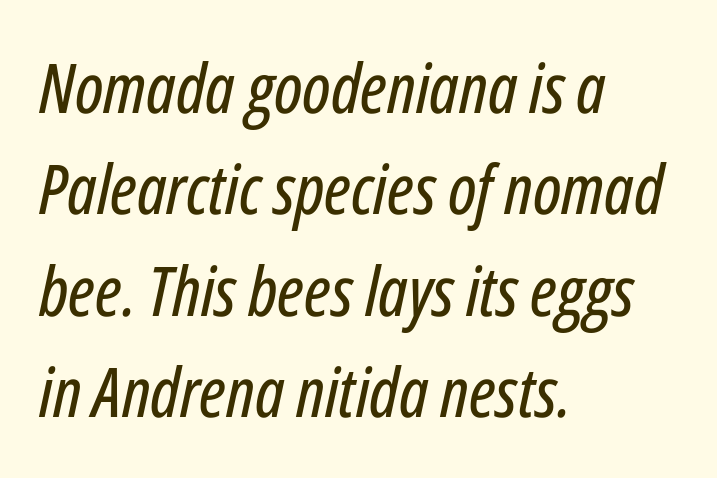
The image shows 69 px condensed type, italic (leaning right); set left-aligned, normal line spacing (1.47x), normal letter spacing, not underlined; low stroke contrast and a medium x-height.
